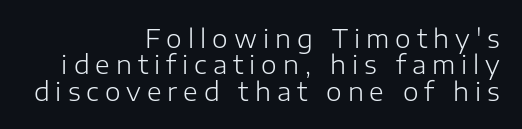
The image shows 25 px text type, upright; set right-aligned, tight line spacing (1.06x), unusually wide letter spacing (+0.24 em), not underlined.
